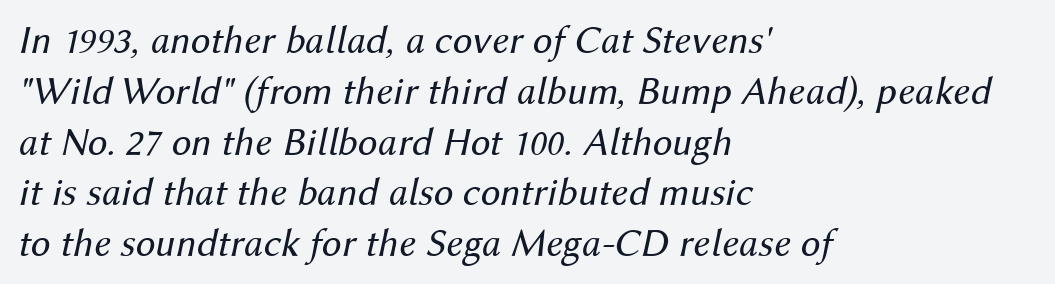
The image shows 40 px regular-weight type, italic (leaning right); set left-aligned, normal line spacing (1.27x), normal letter spacing, not underlined; medium stroke contrast and a medium x-height.
